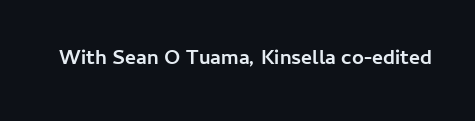
{"italic": "no", "bold": "yes", "underline": "no", "letter_spacing": "normal", "letter_spacing_em": 0.0, "glyph_px": 21}
